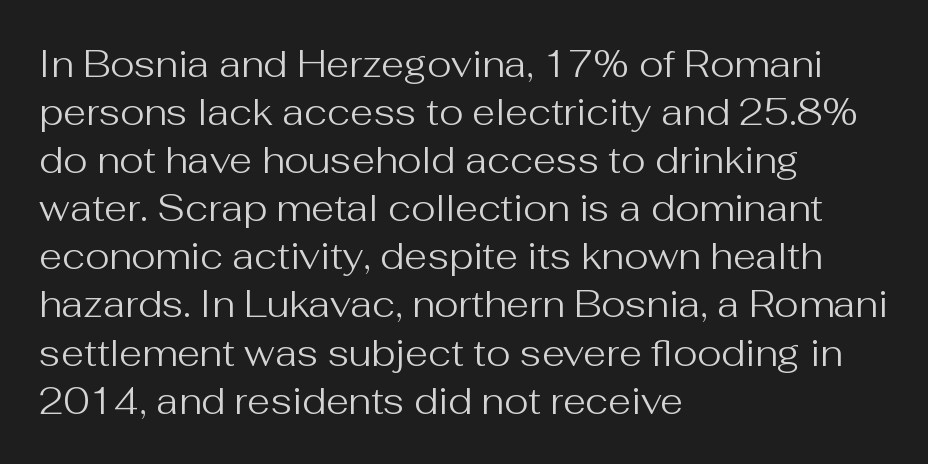
The space between consecutive lines is moderate. Each letter keeps its own natural width here, so spacing adapts to shape. The area under the type is left untouched. Examine the stroke ends and you'll find no serifs. The strokes carry an ordinary text weight at most. Between one letter and the next there's only the usual sliver of space.
